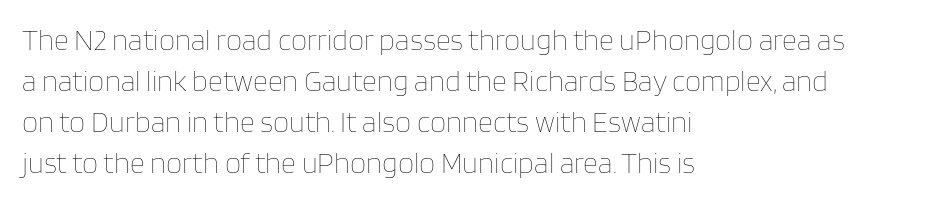
This sample keeps an unexceptional amount of space between lines. Ink coverage per letter is moderate at most. The face used here is rendered with its standard letterfit. The typesetter chose a ragged-right arrangement here. You could not count columns in this text — the font is proportionally spaced.
